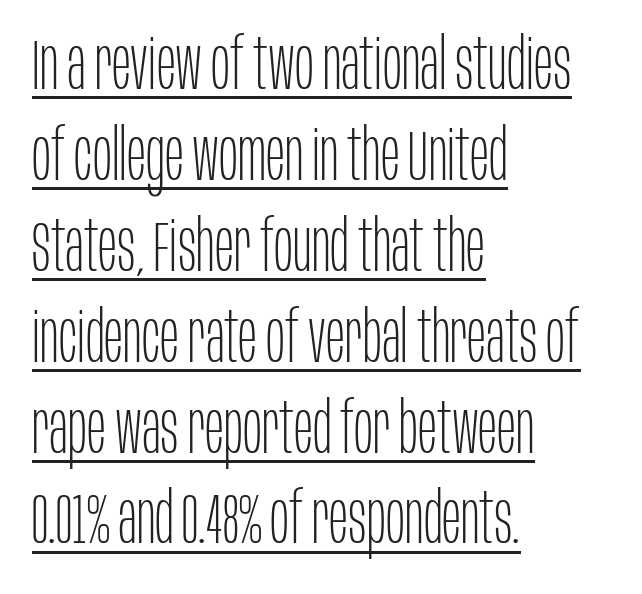
{"serif": "no", "italic": "no", "bold": "no", "weight": "thin", "width": "condensed", "stroke_contrast": "low", "x_height": "large", "monospaced": "no", "underline": "yes", "align": "left", "line_spacing": "normal", "line_spacing_ratio": 1.28, "letter_spacing": "normal", "letter_spacing_em": 0.0, "glyph_px": 71}
